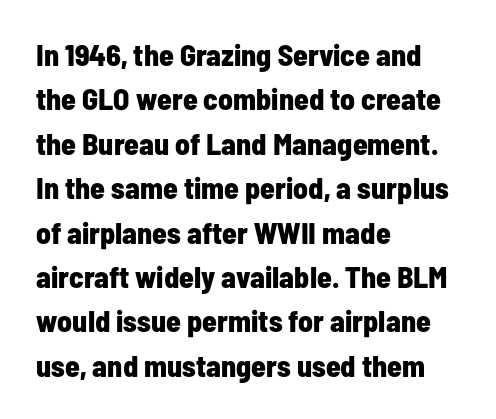
The letters are bold, with thick, heavy strokes. The passage shown has conventional tracking throughout. Line starts are locked; line ends wander. Evenly set lines give the paragraph a standard silhouette. Proportional: the letters do not fall into vertical columns. Any mark beneath the type? The region is blank.
